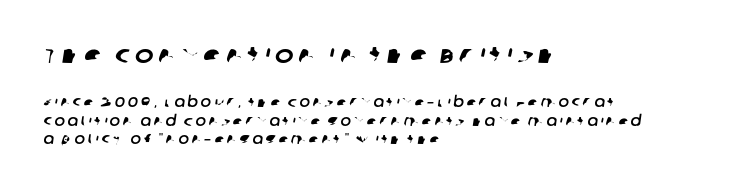
Q: Is the text underlined? A: No.
Q: How is the paragraph aligned? A: Left-aligned.
Q: Is the spacing between letters normal or unusually wide? A: Unusually wide.
Q: Is the spacing between lines tight, normal or loose? A: Normal.
Q: Which block of text is set in a larger size, the first (top) or the second (bottom)? A: The first (top) one.
